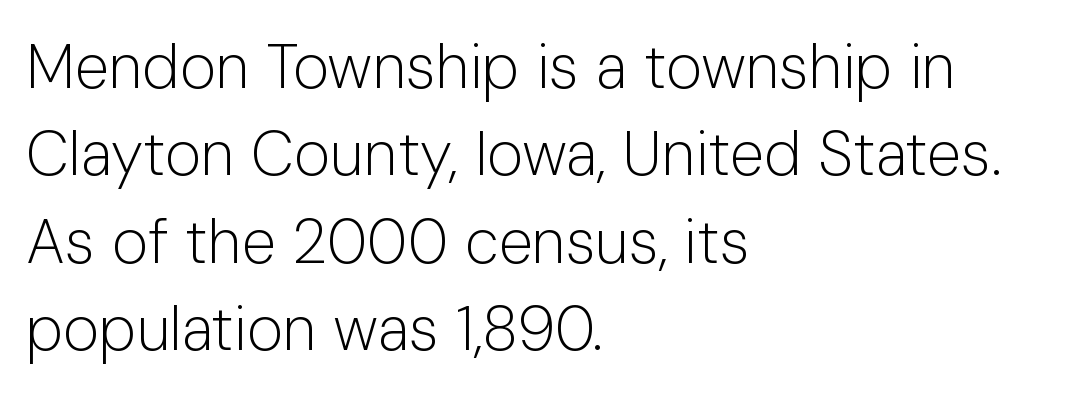
Which margin do the lines hug? The left one — the right edge is uneven. The line texture is even and compact thanks to regular tracking. Evenly set lines give the paragraph a standard silhouette. The characters display no serif detailing; their extremities are plain. Does the lettering tilt? It doesn't — this is upright. Each letter keeps its own natural width here, so spacing adapts to shape.
